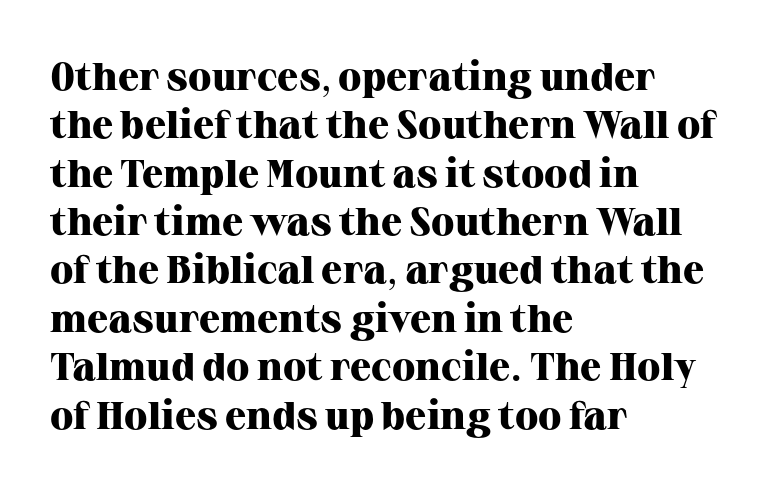
{"serif": "yes", "italic": "no", "bold": "yes", "weight": "heavy", "width": "normal", "stroke_contrast": "high", "x_height": "medium", "monospaced": "no", "underline": "no", "align": "left", "line_spacing_ratio": 1.24, "letter_spacing": "normal", "letter_spacing_em": 0.0, "glyph_px": 39}
